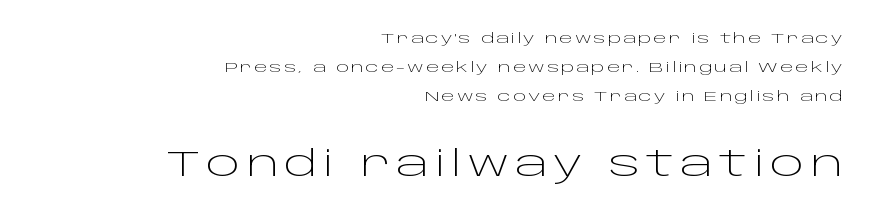
The image shows 36 px light, wide sans-serif type, upright; set right-aligned, loose line spacing (2.07x), not underlined; the second (bottom) block is 2.57x larger; low stroke contrast and a large x-height.
